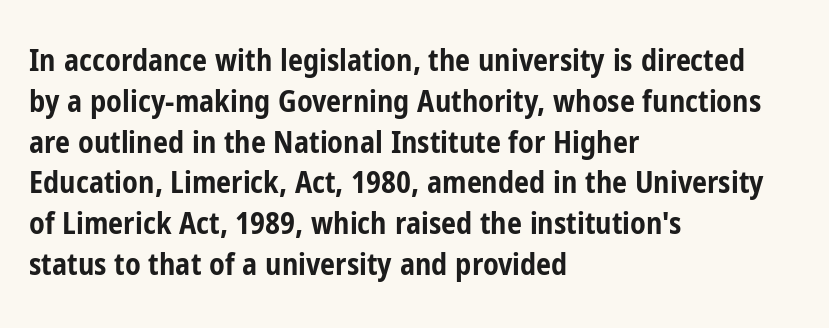
Q: Is the text bold? A: Yes.
Q: Is the text italic (slanted)? A: No, it is upright.
Q: Is the typeface a serif or a sans-serif typeface? A: Sans-serif.
Q: Is the text underlined? A: No.
Q: How is the paragraph aligned? A: Left-aligned.
Q: Is the spacing between letters normal or unusually wide? A: Normal.
Q: Is the spacing between lines tight, normal or loose? A: Normal.
Q: Width (condensed, normal, or wide)? A: Condensed.
Q: Stroke contrast? A: Low.
Q: x-height? A: Medium.
Q: Monospaced? A: No.
